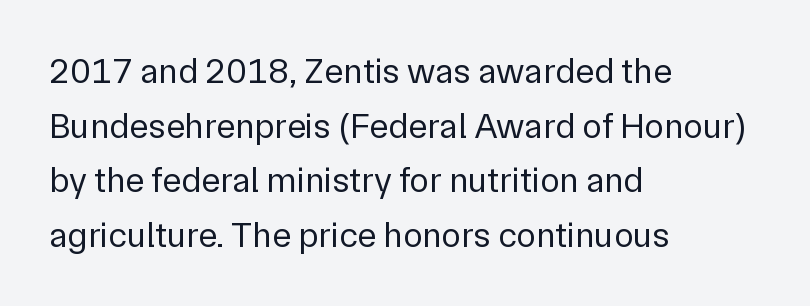
{"serif": "no", "italic": "no", "bold": "no", "weight": "regular", "width": "normal", "stroke_contrast": "low", "x_height": "medium", "monospaced": "no", "underline": "no", "align": "left", "line_spacing": "normal", "line_spacing_ratio": 1.52, "letter_spacing": "normal", "letter_spacing_em": 0.0, "glyph_px": 36}
